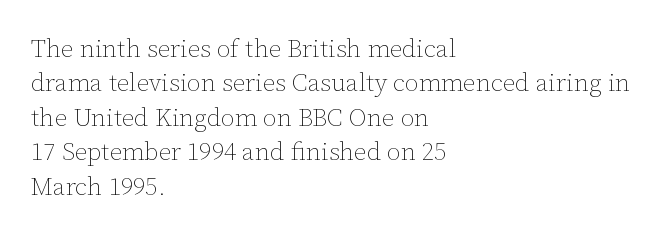
Q: Is the text bold? A: No.
Q: Is the text italic (slanted)? A: No, it is upright.
Q: Is the text underlined? A: No.
Q: How is the paragraph aligned? A: Left-aligned.
Q: Is the spacing between letters normal or unusually wide? A: Normal.
Q: Is the spacing between lines tight, normal or loose? A: Normal.
